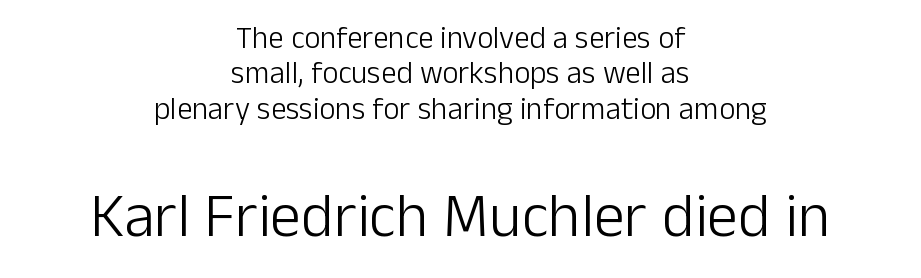
Q: Is the text bold? A: No.
Q: Is the text italic (slanted)? A: No, it is upright.
Q: Is the typeface a serif or a sans-serif typeface? A: Sans-serif.
Q: Is the text underlined? A: No.
Q: How is the paragraph aligned? A: Centered.
Q: Is the spacing between letters normal or unusually wide? A: Normal.
Q: Is the spacing between lines tight, normal or loose? A: Tight.
Q: Which block of text is set in a larger size, the first (top) or the second (bottom)? A: The second (bottom) one.
Q: Width (condensed, normal, or wide)? A: Normal.
Q: Stroke contrast? A: Low.
Q: x-height? A: Medium.
Q: Monospaced? A: No.
